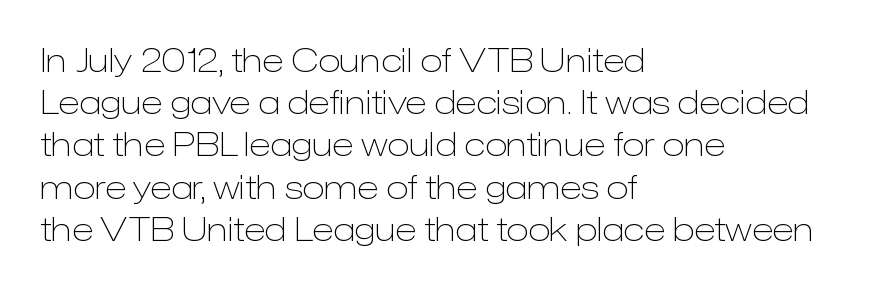
Q: Is the text bold? A: No.
Q: Is the text italic (slanted)? A: No, it is upright.
Q: Is the typeface a serif or a sans-serif typeface? A: Sans-serif.
Q: Is the text underlined? A: No.
Q: How is the paragraph aligned? A: Left-aligned.
Q: Is the spacing between letters normal or unusually wide? A: Normal.
Q: Is the spacing between lines tight, normal or loose? A: Normal.
Q: Width (condensed, normal, or wide)? A: Normal.
Q: Stroke contrast? A: Low.
Q: x-height? A: Medium.
Q: Monospaced? A: No.
